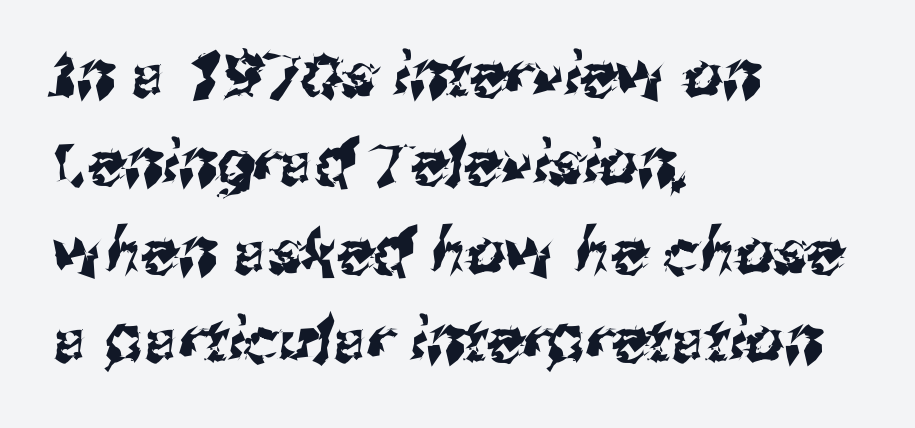
Q: Is the typeface a serif or a sans-serif typeface? A: Sans-serif.
Q: Is the text underlined? A: No.
Q: How is the paragraph aligned? A: Left-aligned.
Q: Is the spacing between letters normal or unusually wide? A: Normal.
Q: Is the spacing between lines tight, normal or loose? A: Normal.
Q: Width (condensed, normal, or wide)? A: Normal.
Q: Stroke contrast? A: Medium.
Q: x-height? A: Medium.
Q: Monospaced? A: No.
